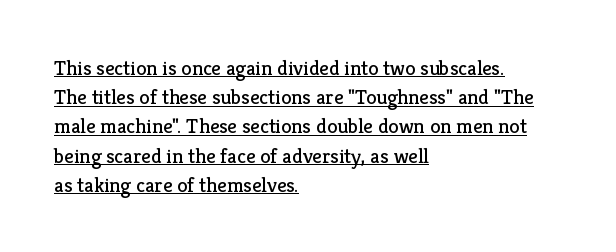
{"italic": "no", "bold": "no", "underline": "yes", "align": "left", "line_spacing": "normal", "line_spacing_ratio": 1.39, "letter_spacing": "normal", "letter_spacing_em": 0.0, "glyph_px": 21}
